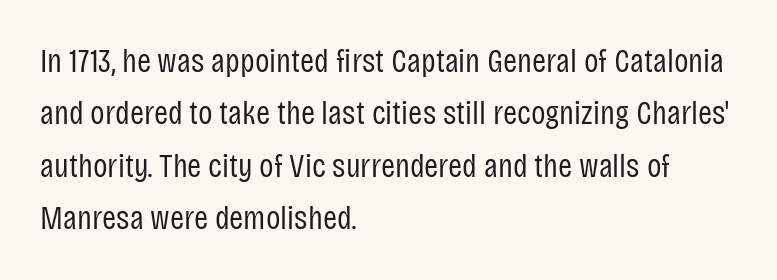
Every row of glyphs begins at an identical x-position on the left. Compared with a typical body face, this is equally light or lighter still. The face used here is a sans, in the tradition of grotesques and geometrics. Think of a printed novel: that variable character pitch is what you see here. Beneath every word, the page is bare. Rows of type keep a routine distance in the vertical direction.
